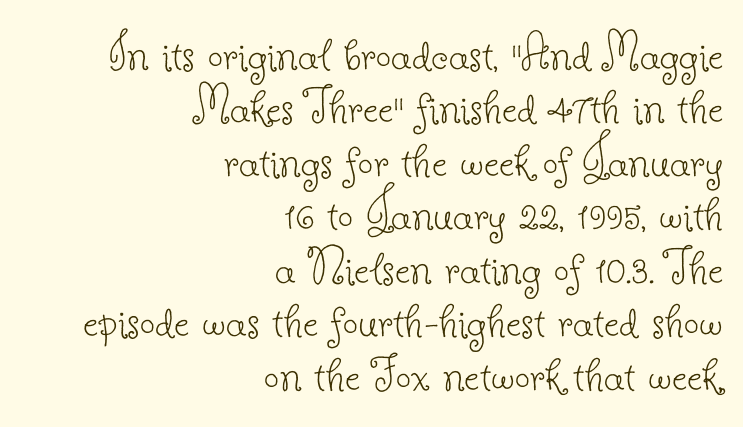
The passage shown is typed in a proportional face where columns would drift. The rendering shows small feet on the letterforms — a serif design. Ascenders rise straight up at ninety degrees. Very little white space separates one row of letters from the next.
